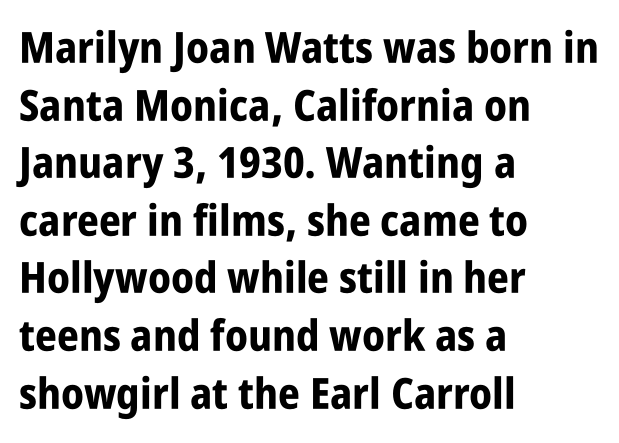
{"serif": "no", "italic": "no", "bold": "yes", "weight": "bold", "width": "condensed", "stroke_contrast": "low", "x_height": "large", "monospaced": "no", "underline": "no", "align": "left", "line_spacing": "normal", "line_spacing_ratio": 1.34, "letter_spacing": "normal", "letter_spacing_em": 0.0, "glyph_px": 43}
